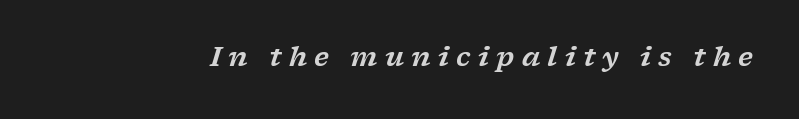
{"italic": "yes", "lean": "right", "slant_degrees": 17, "underline": "no", "letter_spacing": "wide", "letter_spacing_em": 0.28, "glyph_px": 26}
